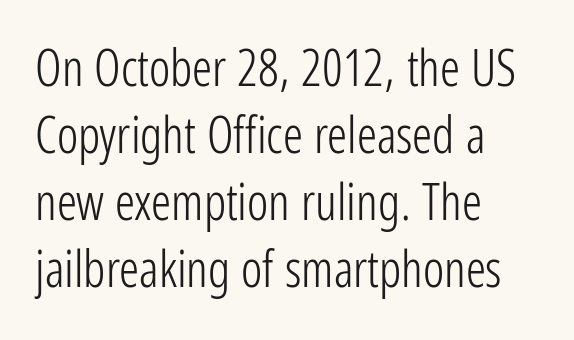
When letters stand straight like this, we call the style roman or upright. Examine the stroke ends and you'll find no serifs. This reads as an unemphasized weight, regular at the heaviest. Which margin do the lines hug? The left one — the right edge is uneven. Successive baselines arrive at the customary interval. Here the designer chose a conventional face with non-uniform glyph widths.
